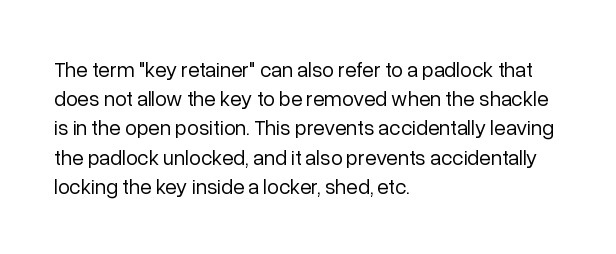
{"italic": "no", "bold": "no", "underline": "no", "align": "left", "line_spacing": "normal", "line_spacing_ratio": 1.39, "letter_spacing": "normal", "letter_spacing_em": 0.0, "glyph_px": 21}
